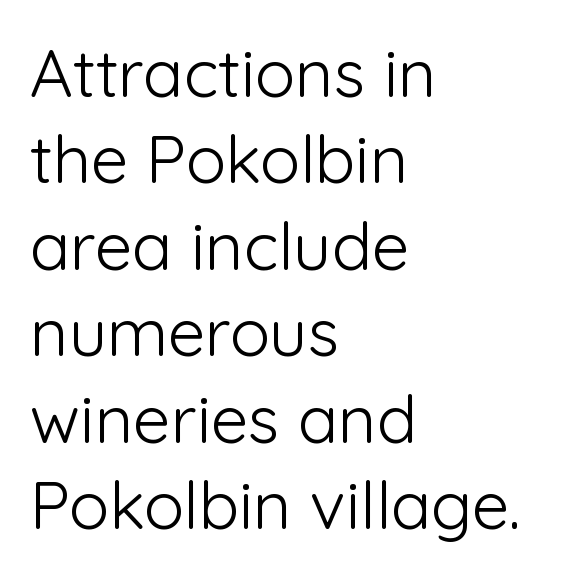
Q: Is the text bold? A: No.
Q: Is the text italic (slanted)? A: No, it is upright.
Q: Is the typeface a serif or a sans-serif typeface? A: Sans-serif.
Q: Is the text underlined? A: No.
Q: How is the paragraph aligned? A: Left-aligned.
Q: Is the spacing between letters normal or unusually wide? A: Normal.
Q: Is the spacing between lines tight, normal or loose? A: Normal.
Q: Width (condensed, normal, or wide)? A: Normal.
Q: Stroke contrast? A: Low.
Q: x-height? A: Medium.
Q: Monospaced? A: No.
